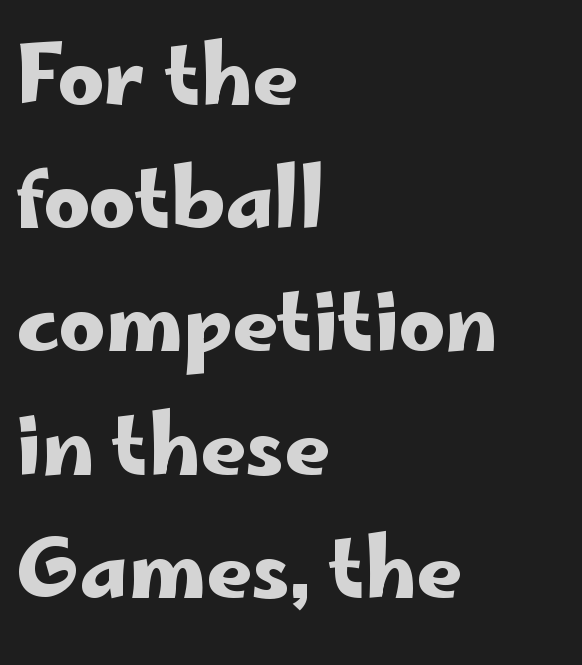
{"serif": "no", "italic": "no", "width": "wide", "stroke_contrast": "low", "x_height": "small", "monospaced": "no", "underline": "no", "align": "left", "line_spacing": "normal", "line_spacing_ratio": 1.54, "letter_spacing": "normal", "letter_spacing_em": 0.0, "glyph_px": 80}
